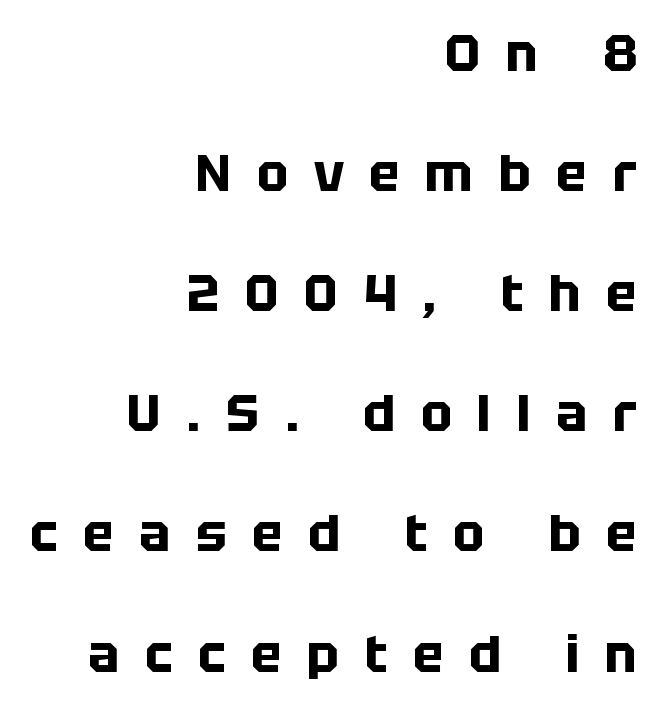
{"serif": "no", "italic": "no", "bold": "yes", "weight": "bold", "width": "normal", "stroke_contrast": "low", "x_height": "large", "monospaced": "no", "underline": "no", "align": "right", "line_spacing": "loose", "line_spacing_ratio": 2.31, "letter_spacing": "wide", "letter_spacing_em": 0.49, "glyph_px": 52}
